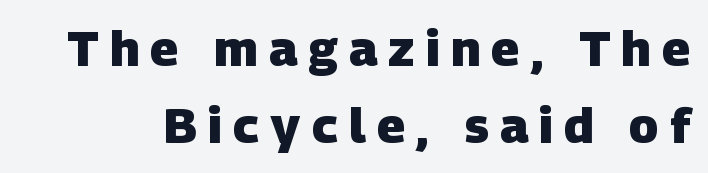
The image shows 49 px heavy sans-serif type; set normal line spacing (1.57x), unusually wide letter spacing (+0.23 em), not underlined; low stroke contrast and a large x-height.
